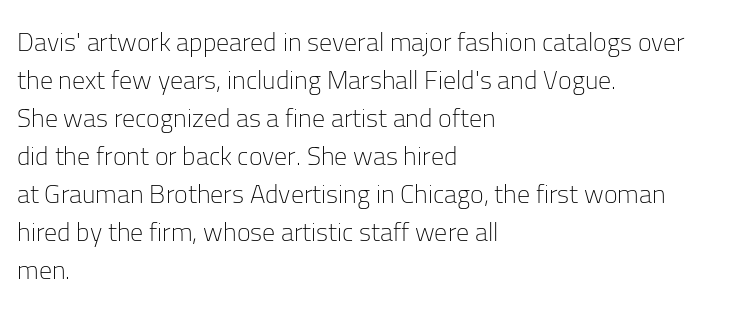
Q: Is the text bold? A: No.
Q: Is the text italic (slanted)? A: No, it is upright.
Q: Is the text underlined? A: No.
Q: How is the paragraph aligned? A: Left-aligned.
Q: Is the spacing between letters normal or unusually wide? A: Normal.
Q: Is the spacing between lines tight, normal or loose? A: Normal.
